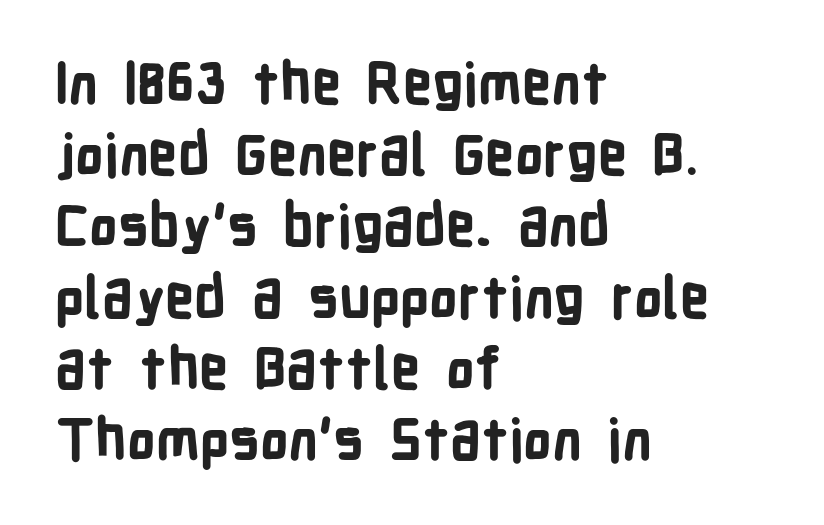
The image shows 57 px bold, condensed sans-serif type, upright; set left-aligned, normal line spacing (1.25x), normal letter spacing, not underlined; low stroke contrast and a medium x-height.
